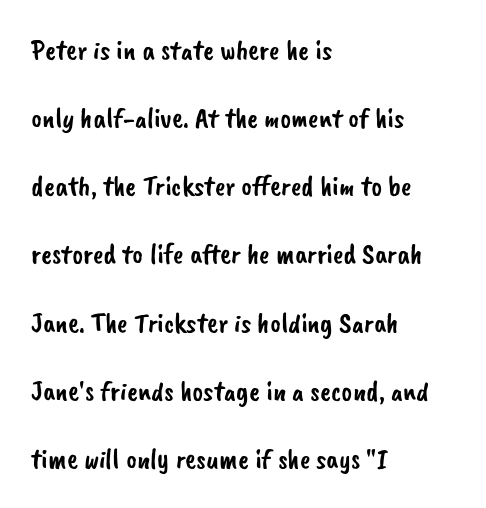
{"serif": "no", "width": "normal", "stroke_contrast": "low", "x_height": "small", "monospaced": "no", "underline": "no", "align": "left", "line_spacing": "loose", "line_spacing_ratio": 2.35, "letter_spacing": "normal", "letter_spacing_em": 0.0, "glyph_px": 29}
